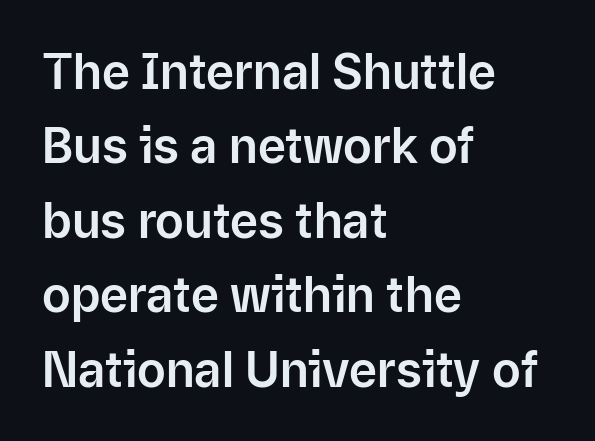
The image shows 48 px sans-serif type, upright; set left-aligned, normal line spacing (1.55x), normal letter spacing, not underlined; low stroke contrast and a medium x-height.
